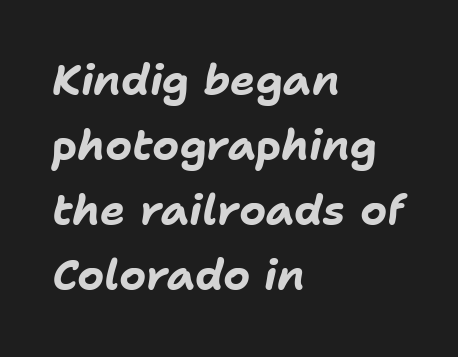
Line beginnings align vertically; line endings do not. The rendering keeps characters at their native spacing. A typesetter would call this proportional, since set widths differ per character. If you drew a line through each stem, it would be angled.
